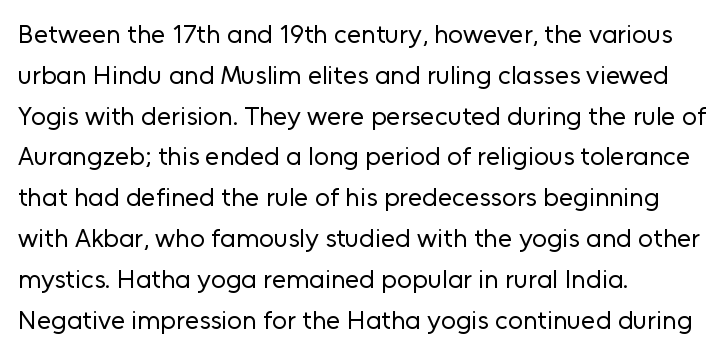
Q: Is the text bold? A: No.
Q: Is the text italic (slanted)? A: No, it is upright.
Q: Is the text underlined? A: No.
Q: How is the paragraph aligned? A: Left-aligned.
Q: Is the spacing between letters normal or unusually wide? A: Normal.
Q: Is the spacing between lines tight, normal or loose? A: Normal.
